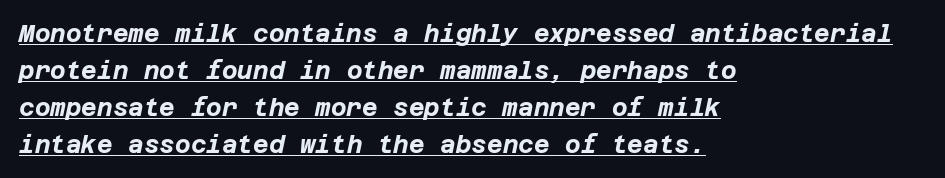
The line-height multiplier appears to be the usual default. In terms of posture, this sample is oblique. The face used here is rendered with its standard letterfit. The passage shown is emphatically bold. Horizontally, the lines are justified to the leading edge only. Has an underline been added? It has.
